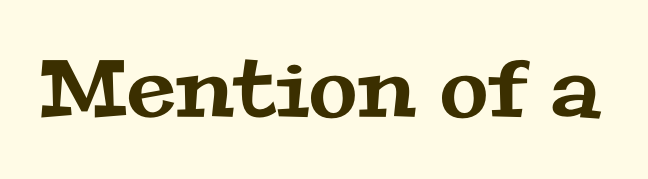
The face used here is proportionally spaced, like ordinary book or web type. Nobody drew a line under any word here. Stroke terminals: seriffed. What stands out about the letter spacing? Nothing — it is the standard amount.
